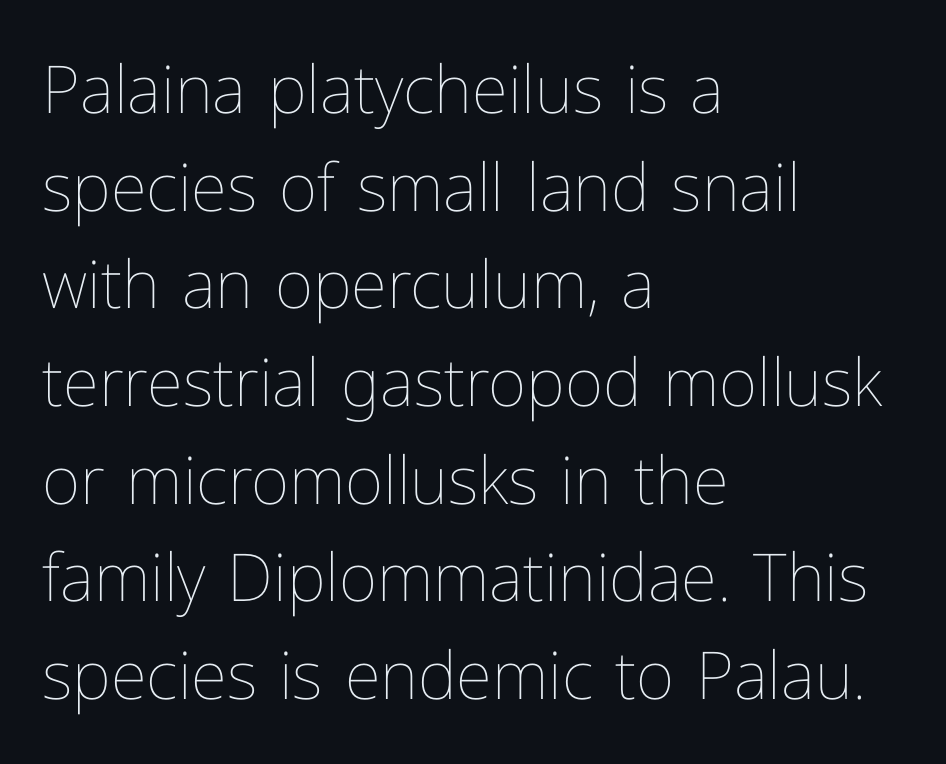
{"italic": "no", "bold": "no", "weight": "thin", "width": "normal", "stroke_contrast": "low", "x_height": "medium", "monospaced": "no", "underline": "no", "align": "left", "line_spacing": "normal", "line_spacing_ratio": 1.48, "letter_spacing": "normal", "letter_spacing_em": 0.0, "glyph_px": 66}
